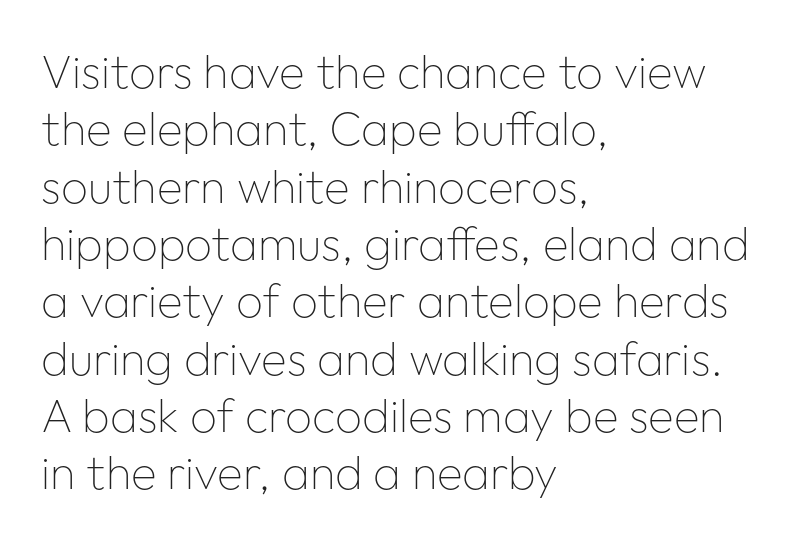
Q: Is the text bold? A: No.
Q: Is the text italic (slanted)? A: No, it is upright.
Q: Is the typeface a serif or a sans-serif typeface? A: Sans-serif.
Q: Is the text underlined? A: No.
Q: How is the paragraph aligned? A: Left-aligned.
Q: Is the spacing between letters normal or unusually wide? A: Normal.
Q: Width (condensed, normal, or wide)? A: Normal.
Q: Stroke contrast? A: Low.
Q: x-height? A: Medium.
Q: Monospaced? A: No.
